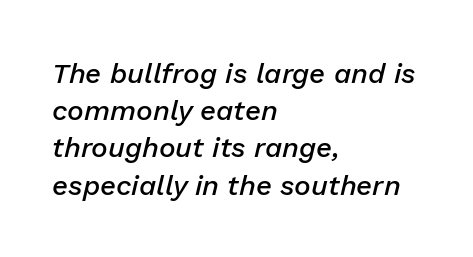
{"italic": "yes", "lean": "right", "slant_degrees": 13, "bold": "semi", "weight": "semibold", "width": "normal", "stroke_contrast": "low", "x_height": "medium", "monospaced": "no", "underline": "no", "align": "left", "line_spacing": "normal", "line_spacing_ratio": 1.33, "letter_spacing": "normal", "letter_spacing_em": 0.0, "glyph_px": 28}
